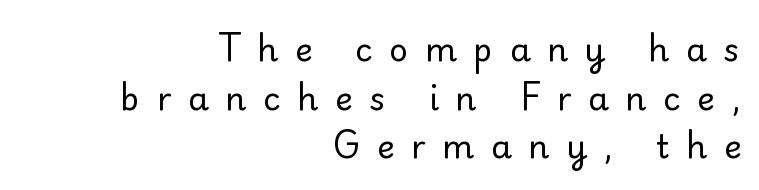
Q: Is the text bold? A: No.
Q: Is the text italic (slanted)? A: No, it is upright.
Q: Is the typeface a serif or a sans-serif typeface? A: Serif.
Q: Is the text underlined? A: No.
Q: How is the paragraph aligned? A: Right-aligned.
Q: Is the spacing between letters normal or unusually wide? A: Unusually wide.
Q: Is the spacing between lines tight, normal or loose? A: Normal.
Q: Width (condensed, normal, or wide)? A: Normal.
Q: Stroke contrast? A: Low.
Q: x-height? A: Small.
Q: Monospaced? A: No.
